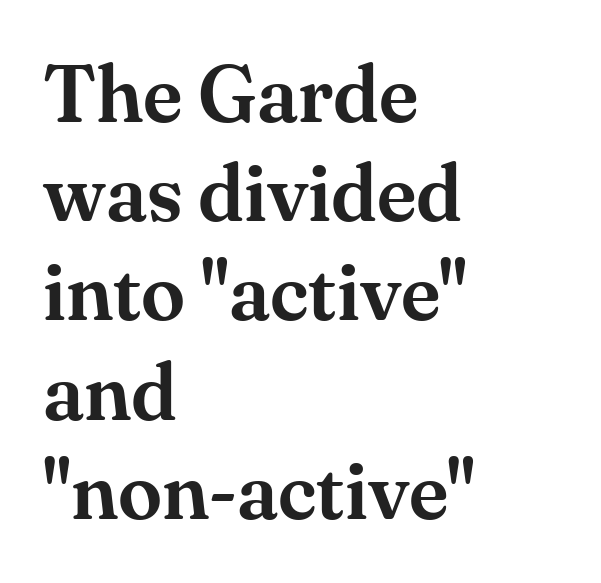
The image shows 80 px serif type, upright; set left-aligned, line spacing 1.24x, normal letter spacing, not underlined; medium stroke contrast and a small x-height.
